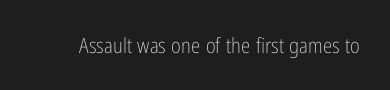
The image shows 21 px text type, upright; set normal letter spacing, not underlined.
